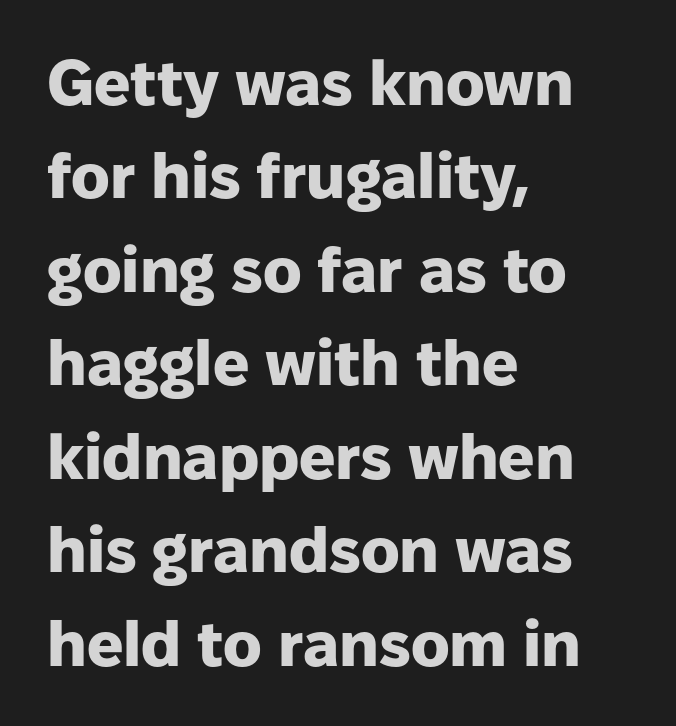
Q: Is the text bold? A: Yes.
Q: Is the text italic (slanted)? A: No, it is upright.
Q: Is the typeface a serif or a sans-serif typeface? A: Sans-serif.
Q: Is the text underlined? A: No.
Q: How is the paragraph aligned? A: Left-aligned.
Q: Is the spacing between letters normal or unusually wide? A: Normal.
Q: Is the spacing between lines tight, normal or loose? A: Normal.
Q: Width (condensed, normal, or wide)? A: Normal.
Q: Stroke contrast? A: Low.
Q: x-height? A: Medium.
Q: Monospaced? A: No.
